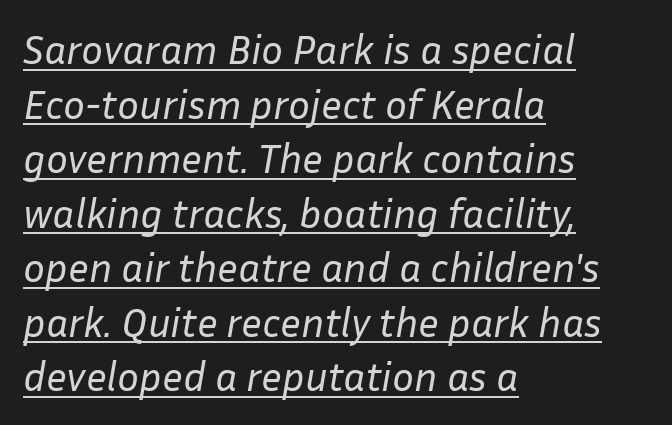
The typography opts for an oblique posture over an upright one. The weight tops out at a normal text grade. Teacher's note: observe the even left margin — that is flush-left alignment. The typesetter has applied underlining to the passage shown. Line spacing here is normal.
